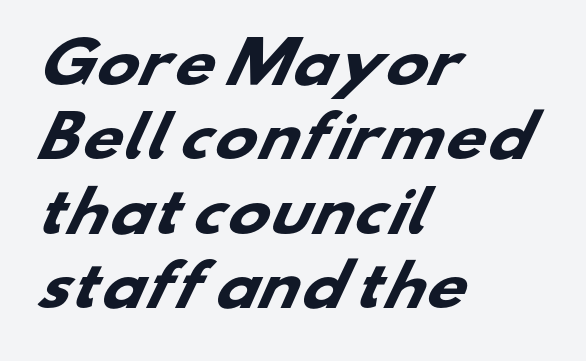
Q: Is the text bold? A: Yes.
Q: Is the typeface a serif or a sans-serif typeface? A: Sans-serif.
Q: Is the text underlined? A: No.
Q: How is the paragraph aligned? A: Left-aligned.
Q: Is the spacing between letters normal or unusually wide? A: Normal.
Q: Is the spacing between lines tight, normal or loose? A: Normal.
Q: Width (condensed, normal, or wide)? A: Wide.
Q: Stroke contrast? A: Low.
Q: x-height? A: Small.
Q: Monospaced? A: No.
